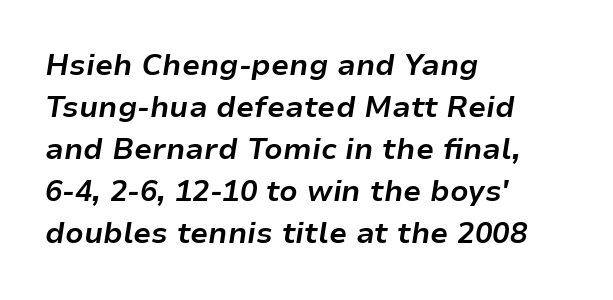
Q: Is the text bold? A: Yes.
Q: Is the text italic (slanted)? A: Yes, it leans right by about 9 degrees.
Q: Is the text underlined? A: No.
Q: How is the paragraph aligned? A: Left-aligned.
Q: Is the spacing between letters normal or unusually wide? A: Normal.
Q: Is the spacing between lines tight, normal or loose? A: Normal.
Q: Width (condensed, normal, or wide)? A: Normal.
Q: Stroke contrast? A: Low.
Q: x-height? A: Medium.
Q: Monospaced? A: No.
